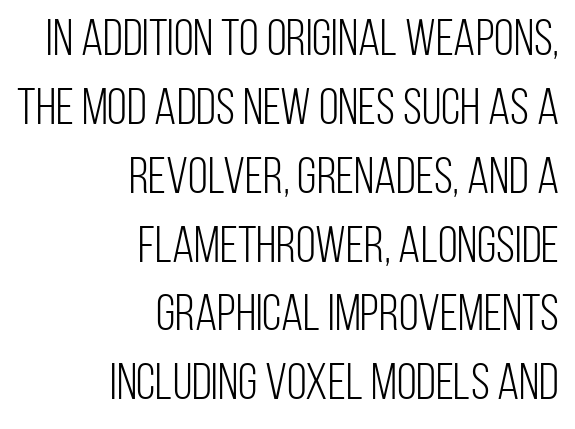
{"serif": "no", "italic": "no", "bold": "no", "weight": "light", "width": "condensed", "stroke_contrast": "low", "x_height": "large", "monospaced": "no", "underline": "no", "align": "right", "line_spacing": "normal", "line_spacing_ratio": 1.35, "letter_spacing": "normal", "letter_spacing_em": 0.0, "glyph_px": 51}
